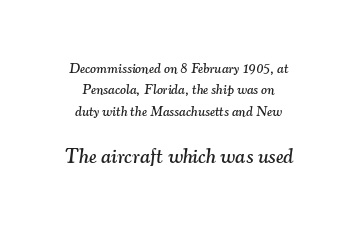
{"italic": "yes", "lean": "right", "slant_degrees": 7, "underline": "no", "align": "center", "line_spacing": "normal", "line_spacing_ratio": 1.52, "letter_spacing": "normal", "letter_spacing_em": 0.0, "larger_block": "second", "size_ratio": 1.5, "glyph_px": 21}
